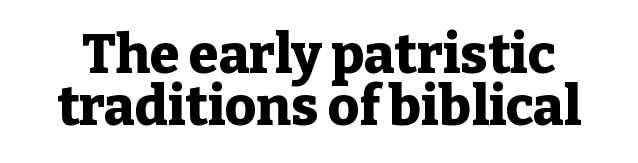
Q: Is the text bold? A: Yes.
Q: Is the text italic (slanted)? A: No, it is upright.
Q: Is the typeface a serif or a sans-serif typeface? A: Serif.
Q: Is the text underlined? A: No.
Q: Is the spacing between letters normal or unusually wide? A: Normal.
Q: Is the spacing between lines tight, normal or loose? A: Tight.
Q: Width (condensed, normal, or wide)? A: Normal.
Q: Stroke contrast? A: Low.
Q: x-height? A: Medium.
Q: Monospaced? A: No.
